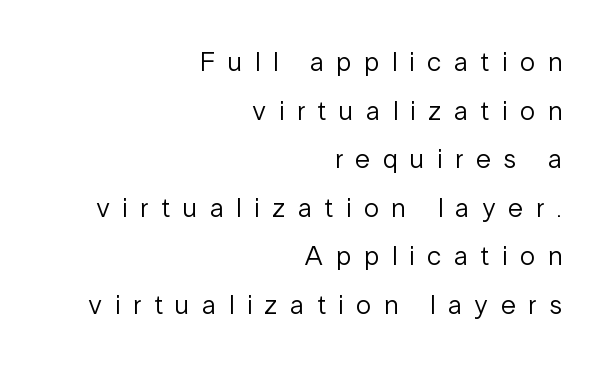
The image shows 27 px text type, upright; set right-aligned, line spacing 1.8x, unusually wide letter spacing (+0.47 em), not underlined.
